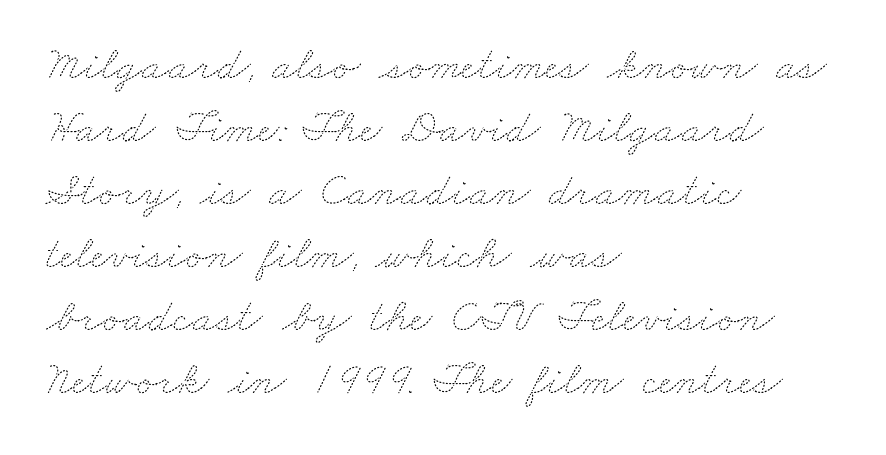
The area under the type is left untouched. A light-to-regular cut is what we see here. How would I describe the line gaps? Plain and ordinary. The rag falls on the right side of this text block. The rendering uses natural spacing where letterforms have individual widths. Characters follow at the spacing the type designer built in.
